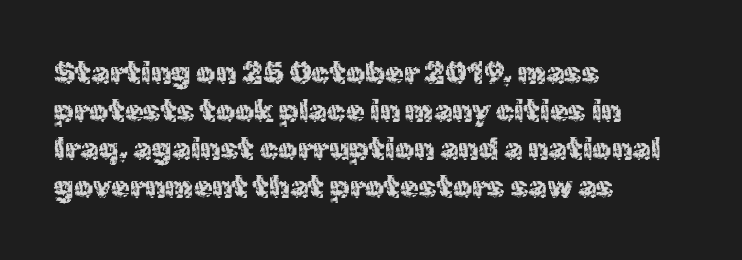
The image shows 30 px sans-serif type, upright; set left-aligned, normal line spacing (1.27x), normal letter spacing, not underlined; a medium x-height.
